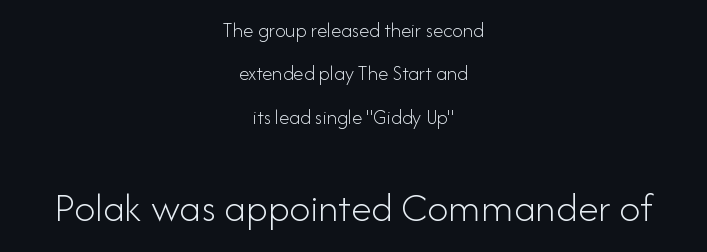
The image shows 42 px light sans-serif type, upright; set centered, loose line spacing (2.06x), normal letter spacing, not underlined; the second (bottom) block is 2.0x larger; low stroke contrast and a small x-height.
